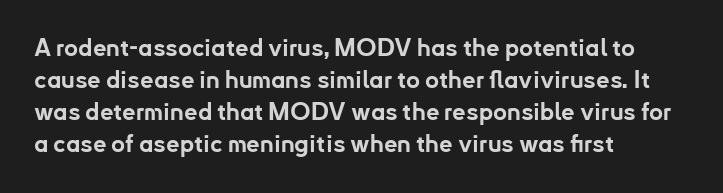
{"italic": "no", "bold": "yes", "underline": "no", "align": "left", "line_spacing": "normal", "line_spacing_ratio": 1.34, "letter_spacing": "normal", "letter_spacing_em": 0.0, "glyph_px": 24}
